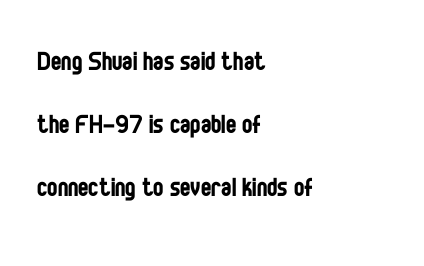
{"serif": "no", "italic": "no", "bold": "no", "weight": "regular", "width": "condensed", "stroke_contrast": "low", "x_height": "large", "monospaced": "no", "underline": "no", "align": "left", "line_spacing": "loose", "line_spacing_ratio": 2.04, "letter_spacing": "normal", "letter_spacing_em": 0.0, "glyph_px": 31}
